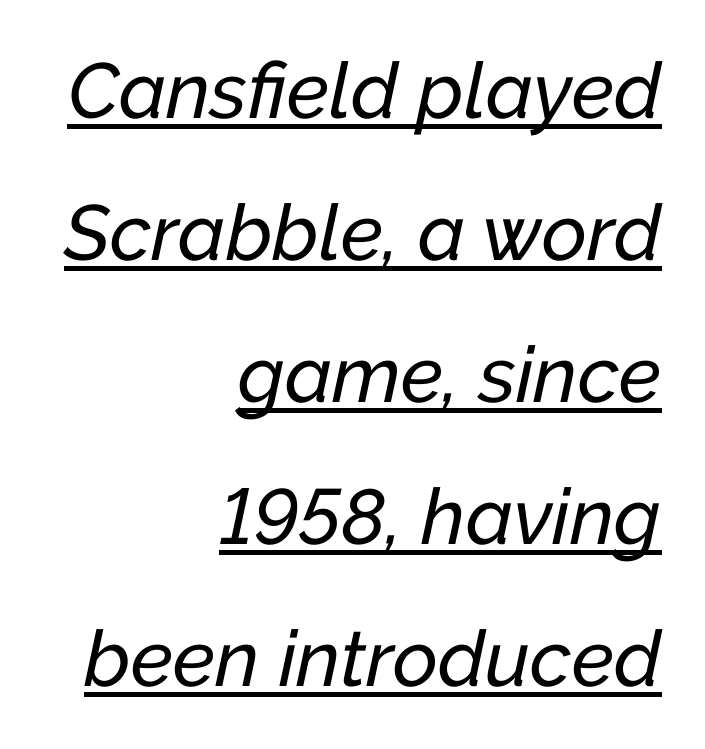
Q: Is the text italic (slanted)? A: Yes, it leans right by about 12 degrees.
Q: Is the text underlined? A: Yes.
Q: How is the paragraph aligned? A: Right-aligned.
Q: Is the spacing between letters normal or unusually wide? A: Normal.
Q: Width (condensed, normal, or wide)? A: Normal.
Q: Stroke contrast? A: Low.
Q: x-height? A: Medium.
Q: Monospaced? A: No.
